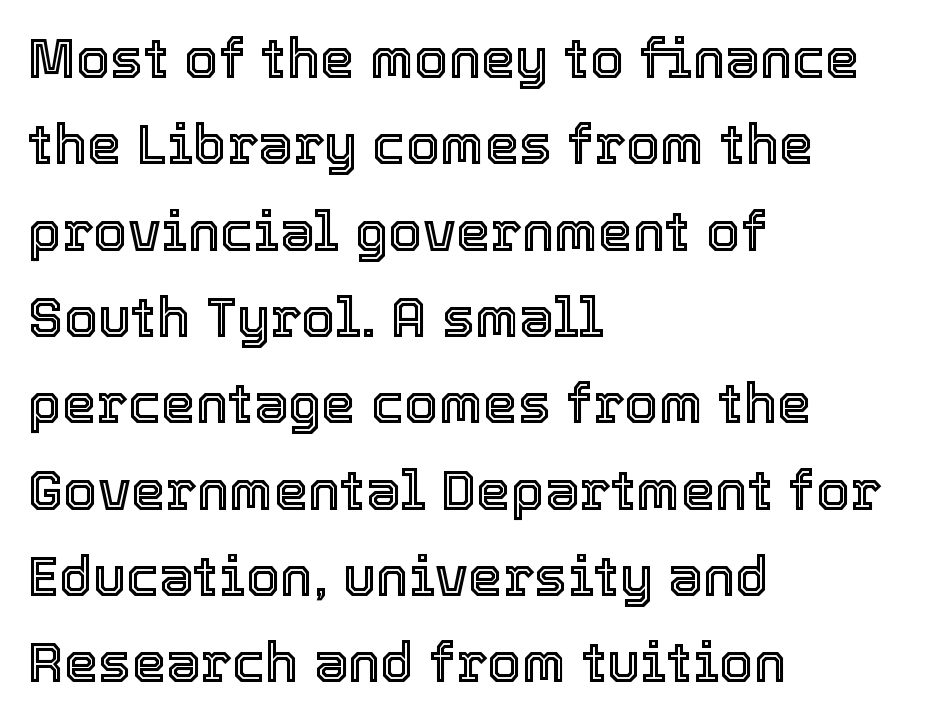
Q: Is the text italic (slanted)? A: No, it is upright.
Q: Is the text underlined? A: No.
Q: How is the paragraph aligned? A: Left-aligned.
Q: Is the spacing between letters normal or unusually wide? A: Normal.
Q: Is the spacing between lines tight, normal or loose? A: Normal.
Q: Width (condensed, normal, or wide)? A: Normal.
Q: x-height? A: Medium.
Q: Monospaced? A: No.
